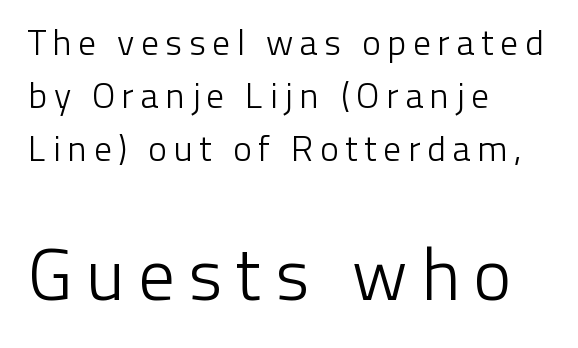
Left-aligned paragraph, ragged on the right. Character widths vary here, with narrow letters taking less room than wide ones. Does the lettering tilt? It doesn't — this is upright. Clear beneath every line of the passage. The lines sit at an ordinary, default distance from one another.
